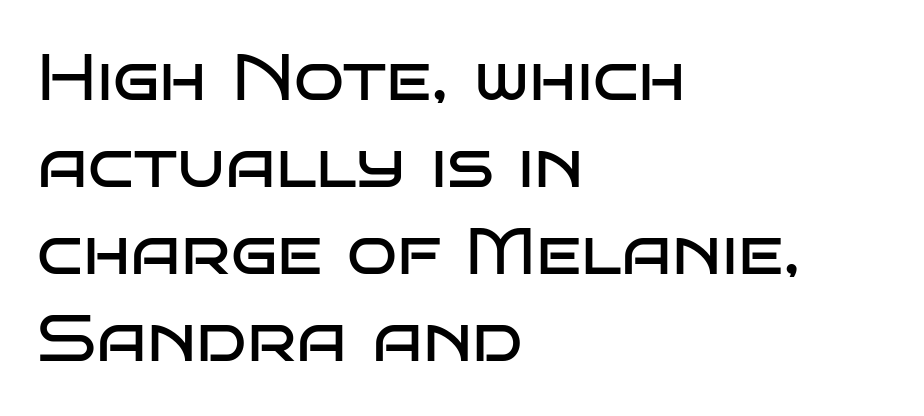
{"serif": "no", "italic": "no", "bold": "no", "weight": "regular", "width": "wide", "stroke_contrast": "low", "x_height": "large", "monospaced": "no", "underline": "no", "align": "left", "line_spacing": "normal", "line_spacing_ratio": 1.32, "letter_spacing": "normal", "letter_spacing_em": 0.0, "glyph_px": 66}
